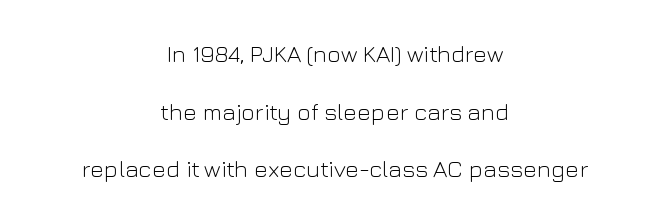
{"italic": "no", "bold": "no", "underline": "no", "align": "center", "line_spacing": "loose", "line_spacing_ratio": 2.4, "letter_spacing": "normal", "letter_spacing_em": 0.0, "glyph_px": 24}
